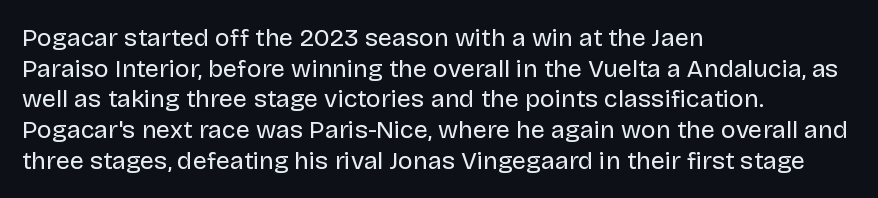
The letters look calm and open, with moderate or lighter stems. Descenders are the only things crossing below the line. Left-aligned paragraph, ragged on the right. Short note: letters normally spaced.
